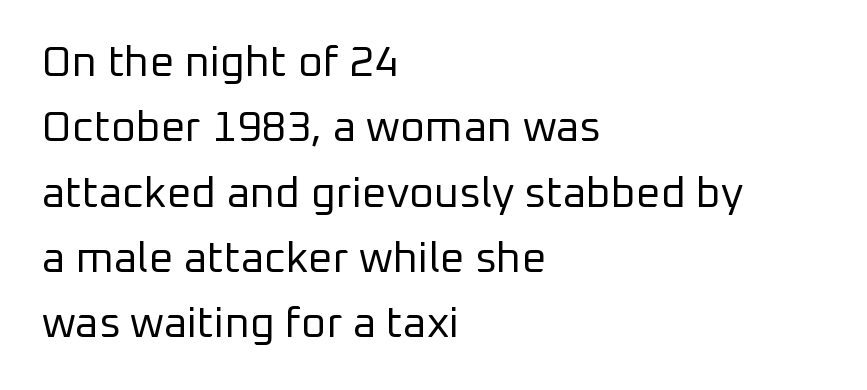
The image shows 43 px regular-weight sans-serif type, upright; set left-aligned, normal line spacing (1.52x), normal letter spacing, not underlined; low stroke contrast and a medium x-height.
